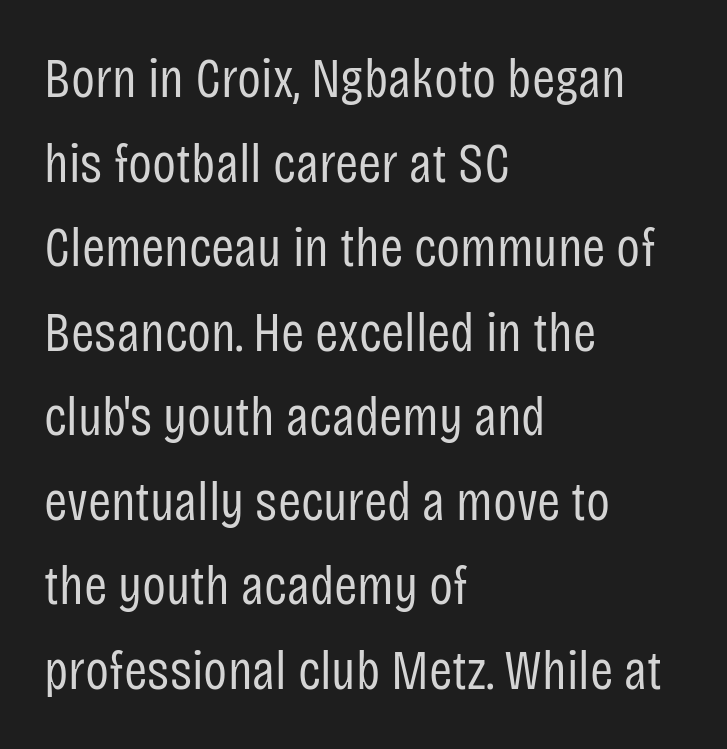
The font's upright variant was chosen for this text. Spacing verdict: proportional, widths tailored to each character. Descenders hang freely into open space. Leading: standard. Short and long lines alike share a common starting point at left.
